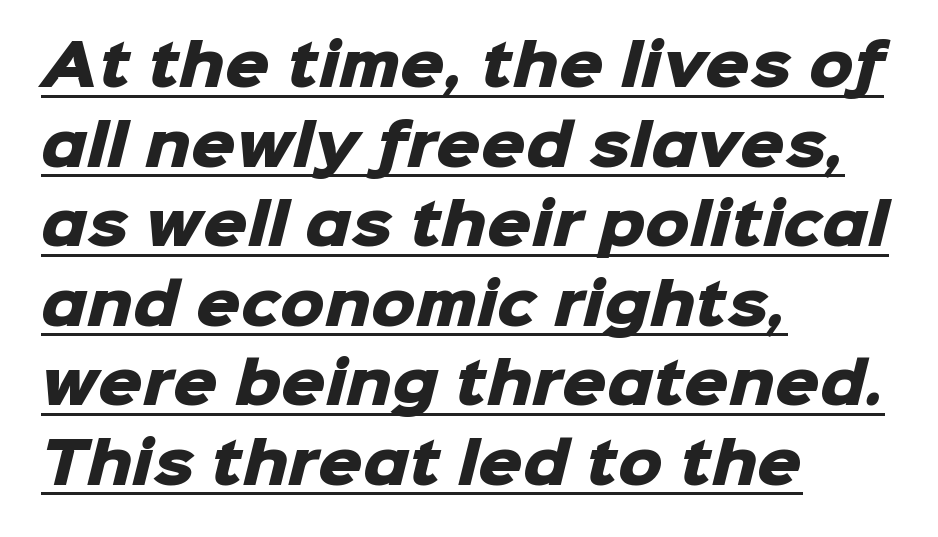
{"serif": "no", "bold": "yes", "weight": "heavy", "width": "normal", "stroke_contrast": "low", "x_height": "medium", "monospaced": "no", "underline": "yes", "align": "left", "line_spacing": "normal", "line_spacing_ratio": 1.42, "letter_spacing": "normal", "letter_spacing_em": 0.0, "glyph_px": 56}
